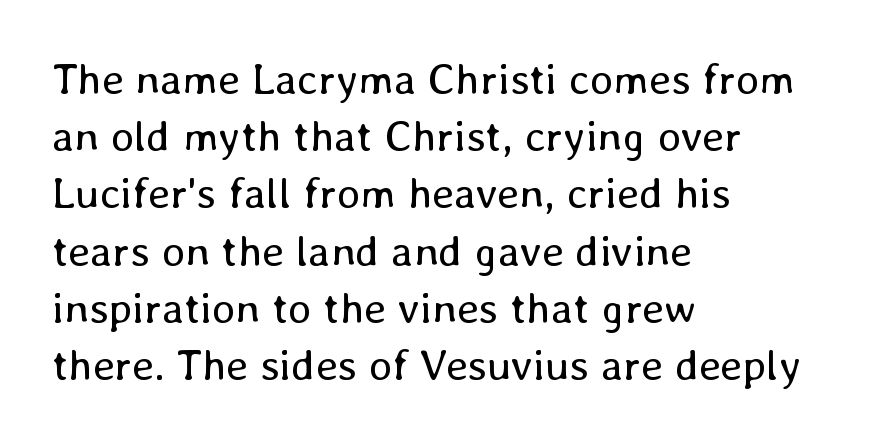
{"italic": "no", "bold": "no", "weight": "regular", "width": "normal", "stroke_contrast": "low", "x_height": "medium", "monospaced": "no", "underline": "no", "align": "left", "line_spacing": "normal", "line_spacing_ratio": 1.3, "letter_spacing": "normal", "letter_spacing_em": 0.0, "glyph_px": 44}
